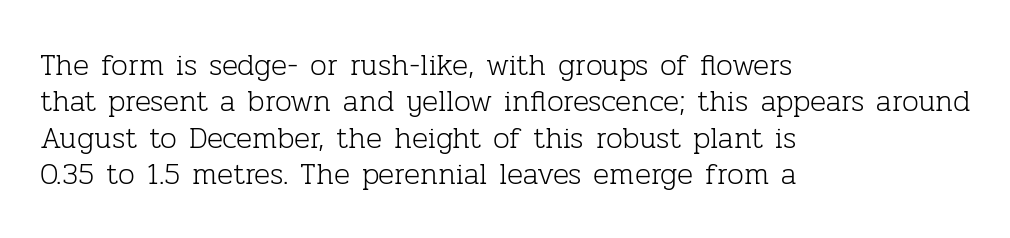
Ordinary non-slanted type is in use. This is not heavy type; no bold has been used. The string is rendered with underlining switched off. The compositor pushed each line to the left boundary. Unlike a clean sans, this face finishes its strokes with serifs. Proportional: the letters do not fall into vertical columns.
